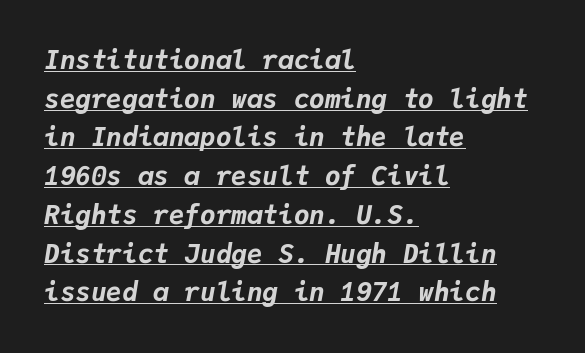
Honestly, the row spacing looks completely unremarkable. Bold? Absolutely — the strokes are thick and heavy. The face used here appears with an underline applied. Leftover space on each line is placed entirely after the last word.
